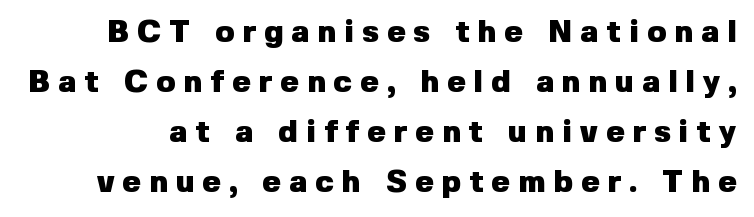
Q: Is the text bold? A: Yes.
Q: Is the text italic (slanted)? A: No, it is upright.
Q: Is the typeface a serif or a sans-serif typeface? A: Sans-serif.
Q: Is the text underlined? A: No.
Q: Is the spacing between letters normal or unusually wide? A: Unusually wide.
Q: Is the spacing between lines tight, normal or loose? A: Normal.
Q: Width (condensed, normal, or wide)? A: Normal.
Q: Stroke contrast? A: Low.
Q: x-height? A: Medium.
Q: Monospaced? A: No.
